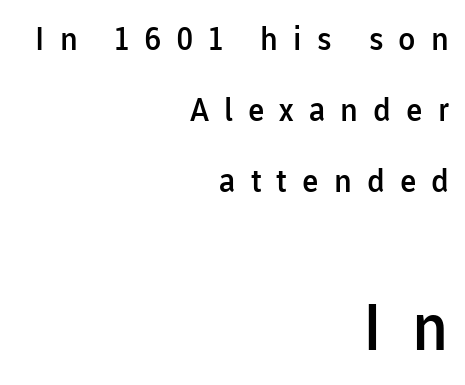
Nobody drew a line under any word here. You get the small type first, then a jump to larger type. How would I describe the line gaps? Wide and relaxed. What weight is shown? A semibold, between regular and bold.
